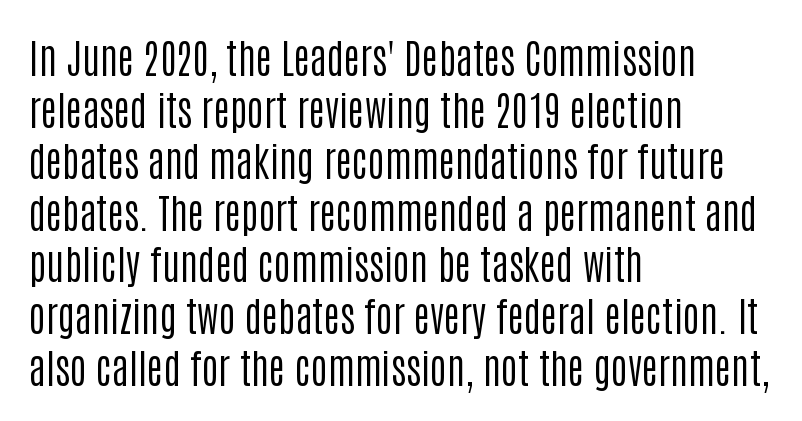
The image shows 40 px regular-weight, condensed sans-serif type, upright; set left-aligned, normal line spacing (1.29x), normal letter spacing, not underlined; low stroke contrast and a large x-height.
